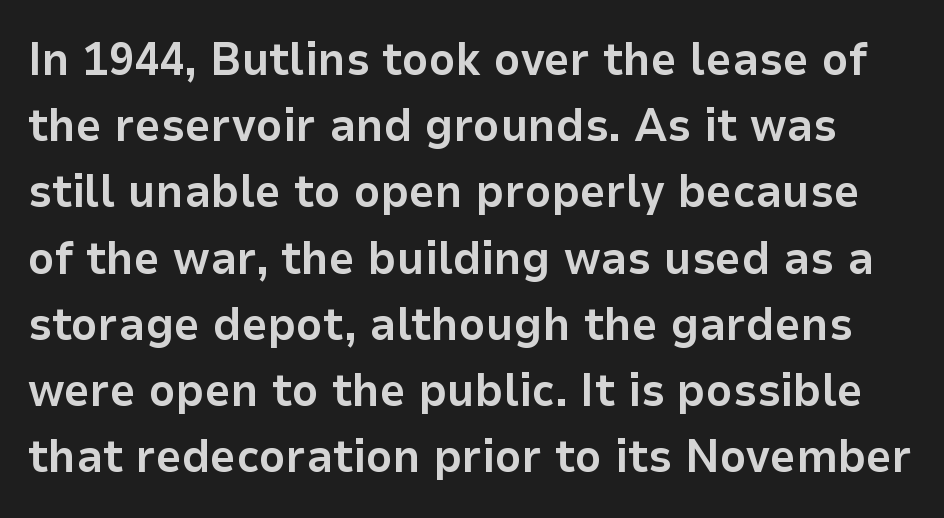
A typesetter would call this leading conventional body-copy spacing. The foot of each line stays bare and open. Pretty heavy lettering here — definitely bold. The lettering holds an erect, upright posture throughout.
